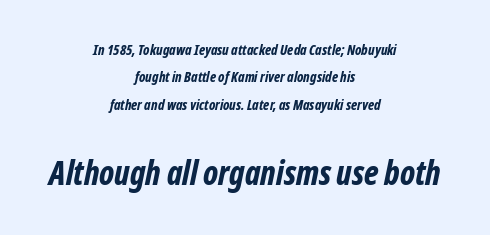
Q: Is the text bold? A: Yes.
Q: Is the text italic (slanted)? A: Yes, it leans right by about 12 degrees.
Q: Is the text underlined? A: No.
Q: How is the paragraph aligned? A: Centered.
Q: Is the spacing between letters normal or unusually wide? A: Normal.
Q: Is the spacing between lines tight, normal or loose? A: Loose.
Q: Which block of text is set in a larger size, the first (top) or the second (bottom)? A: The second (bottom) one.
Q: Width (condensed, normal, or wide)? A: Condensed.
Q: Stroke contrast? A: Low.
Q: x-height? A: Medium.
Q: Monospaced? A: No.
